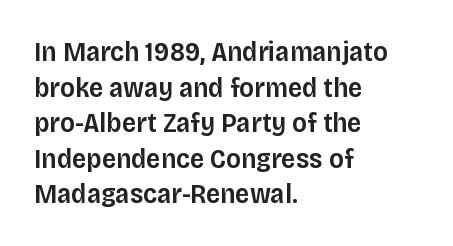
Q: Is the text bold? A: Semi-bold.
Q: Is the text italic (slanted)? A: No, it is upright.
Q: Is the typeface a serif or a sans-serif typeface? A: Sans-serif.
Q: Is the text underlined? A: No.
Q: How is the paragraph aligned? A: Left-aligned.
Q: Is the spacing between letters normal or unusually wide? A: Normal.
Q: Is the spacing between lines tight, normal or loose? A: Normal.
Q: Width (condensed, normal, or wide)? A: Normal.
Q: Stroke contrast? A: Low.
Q: x-height? A: Large.
Q: Monospaced? A: No.
